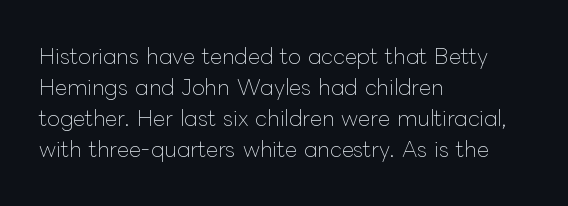
If you drew a line through each stem, it would be perfectly vertical. Leftover space on each line is placed entirely after the last word. The vertical gap from one line to the next is medium. The specimen omits any rule beneath the text block's lines.
